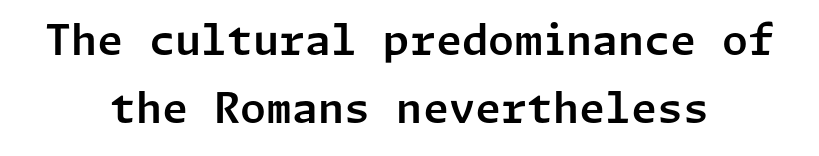
{"serif": "no", "italic": "no", "width": "normal", "stroke_contrast": "low", "x_height": "medium", "underline": "no", "align": "center", "line_spacing": "normal", "line_spacing_ratio": 1.63, "letter_spacing": "normal", "letter_spacing_em": 0.0, "glyph_px": 42}
